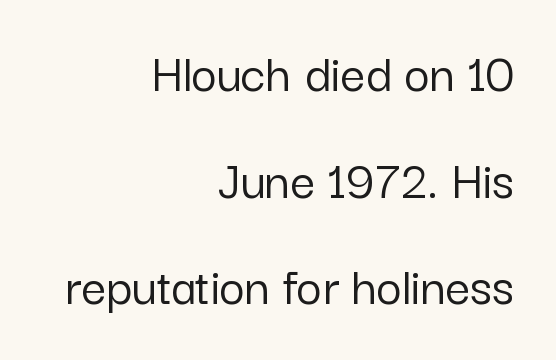
Q: Is the text italic (slanted)? A: No, it is upright.
Q: Is the typeface a serif or a sans-serif typeface? A: Sans-serif.
Q: Is the text underlined? A: No.
Q: How is the paragraph aligned? A: Right-aligned.
Q: Is the spacing between letters normal or unusually wide? A: Normal.
Q: Is the spacing between lines tight, normal or loose? A: Loose.
Q: Width (condensed, normal, or wide)? A: Normal.
Q: Stroke contrast? A: Low.
Q: x-height? A: Medium.
Q: Monospaced? A: No.
